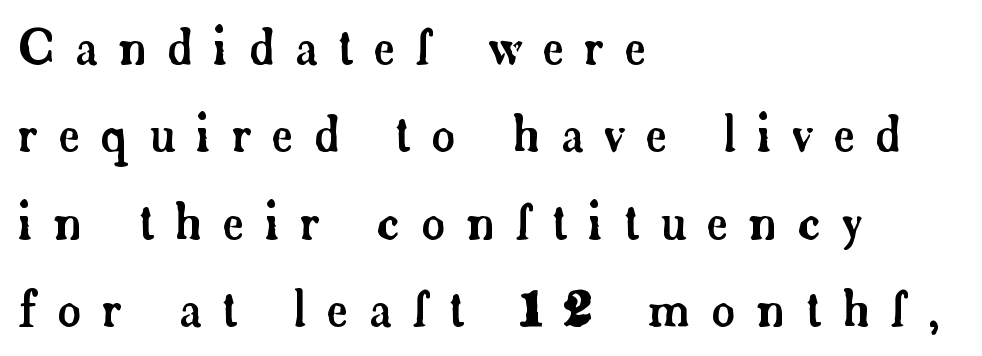
The image shows 47 px serif type, upright; set left-aligned, line spacing 1.86x, unusually wide letter spacing (+0.44 em), not underlined; low stroke contrast and a small x-height.
